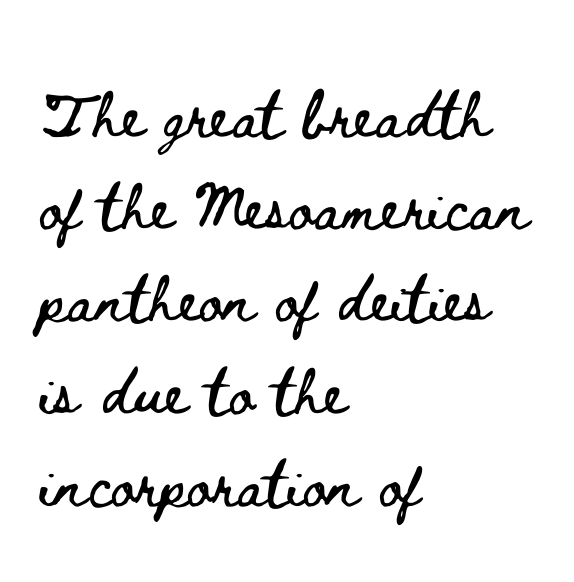
{"width": "wide", "stroke_contrast": "low", "x_height": "small", "monospaced": "no", "underline": "no", "align": "left", "line_spacing": "normal", "line_spacing_ratio": 1.59, "letter_spacing": "normal", "letter_spacing_em": 0.0, "glyph_px": 58}
